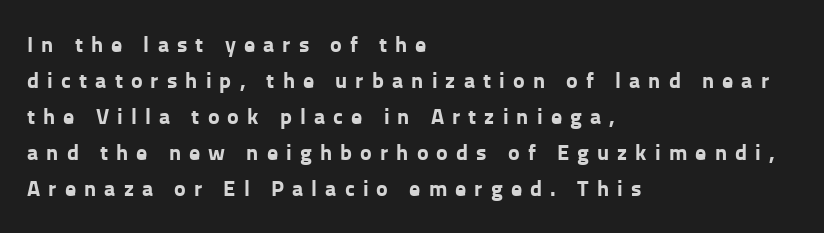
The image shows 22 px bold type, upright; set left-aligned, normal line spacing (1.64x), unusually wide letter spacing (+0.37 em), not underlined.
